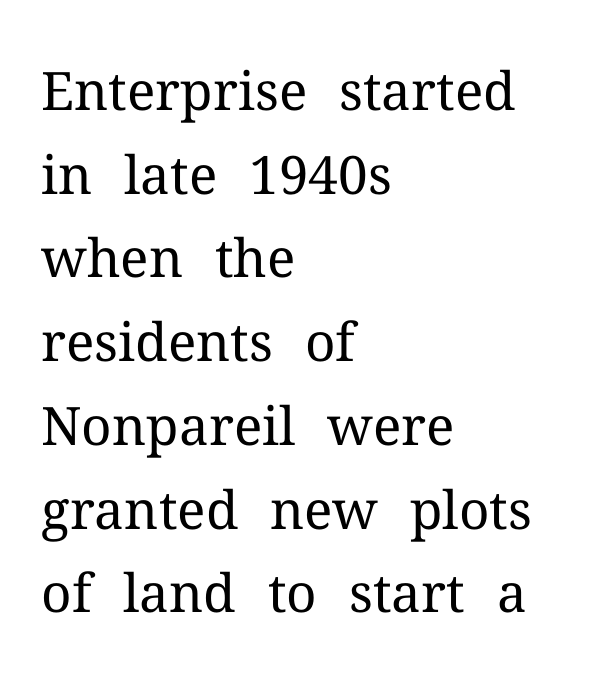
Bare-footed words on every line. Do the characters align in a grid? No, the font is proportional. Does the lettering tilt? It doesn't — this is upright. Weight class: somewhere from thin through regular. Successive baselines arrive at the customary interval.
